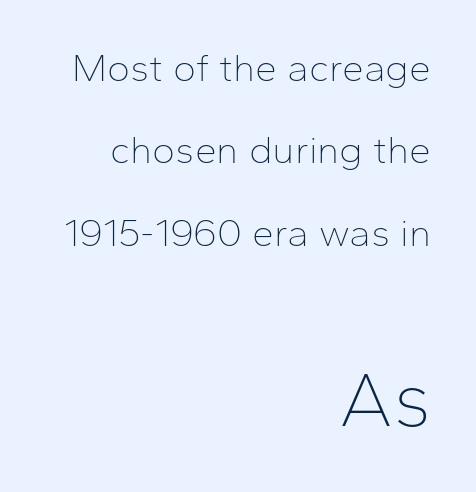
The image shows 78 px thin sans-serif type, upright; set right-aligned, loose line spacing (2.11x), normal letter spacing, not underlined; the second (bottom) block is 2.0x larger; low stroke contrast and a medium x-height.
